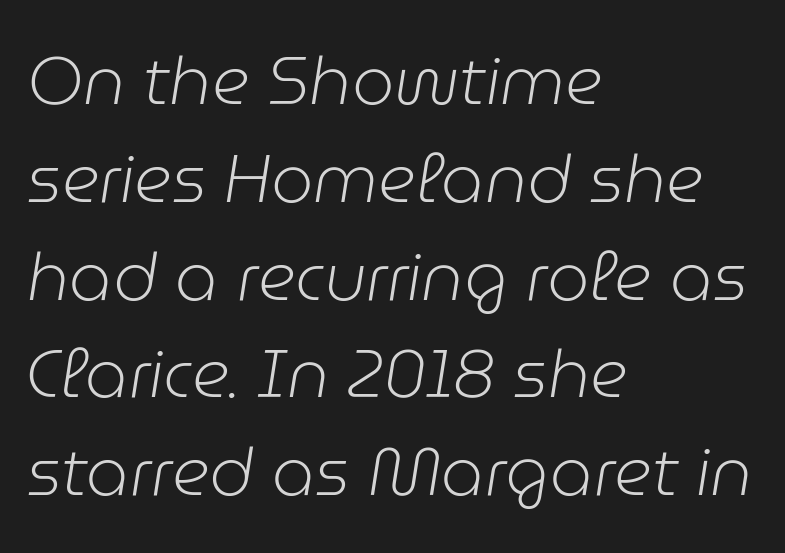
Line starts are locked; line ends wander. The passage shown is typed in a proportional face where columns would drift. Unbolded letterforms with no extra heft. These lines sit exactly where default settings would place them. No extra tracking has been applied to these lines.
